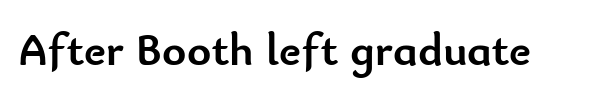
Q: Is the text bold? A: Yes.
Q: Is the text italic (slanted)? A: No, it is upright.
Q: Is the typeface a serif or a sans-serif typeface? A: Sans-serif.
Q: Is the text underlined? A: No.
Q: Is the spacing between letters normal or unusually wide? A: Normal.
Q: Width (condensed, normal, or wide)? A: Normal.
Q: Stroke contrast? A: Low.
Q: x-height? A: Small.
Q: Monospaced? A: No.
